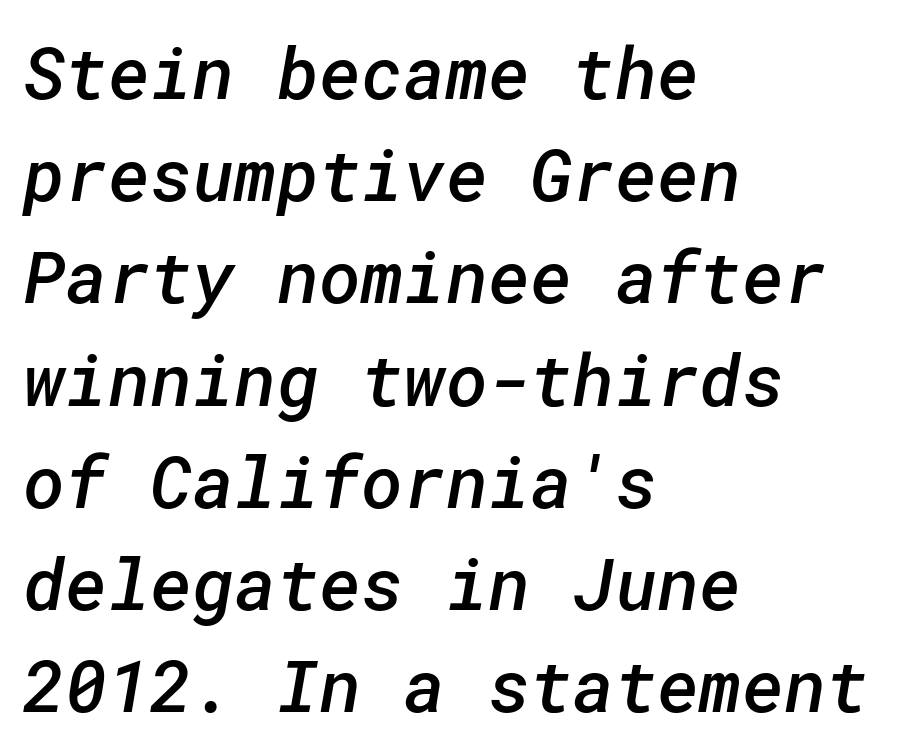
The specimen omits any rule beneath the text block's lines. The rendering uses a moderate line-height, typical for paragraphs. Tracking value appears to be zero — textbook default spacing. Stroke terminals: plain, sans-serif.
